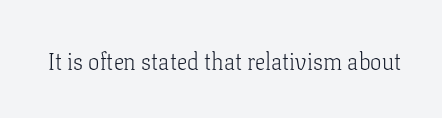
{"italic": "no", "bold": "no", "underline": "no", "letter_spacing": "normal", "letter_spacing_em": 0.0, "glyph_px": 23}
